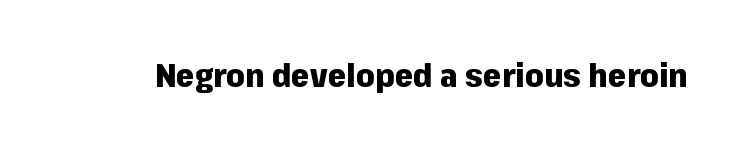
Q: Is the text bold? A: Yes.
Q: Is the text italic (slanted)? A: No, it is upright.
Q: Is the typeface a serif or a sans-serif typeface? A: Sans-serif.
Q: Is the text underlined? A: No.
Q: Is the spacing between letters normal or unusually wide? A: Normal.
Q: Width (condensed, normal, or wide)? A: Normal.
Q: Stroke contrast? A: Low.
Q: x-height? A: Medium.
Q: Monospaced? A: No.
